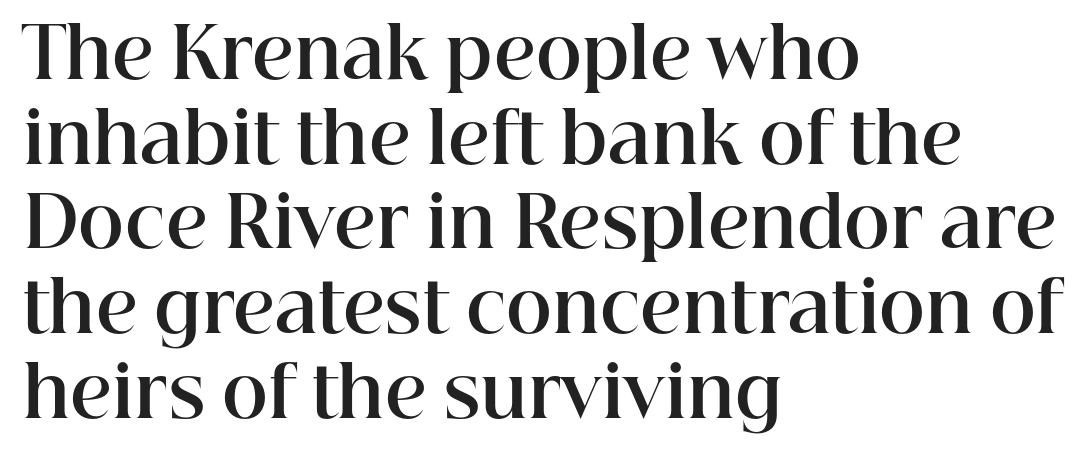
A roman cut, with each character standing at attention. Plenty of ink on the page — the face is bold. Is this a sans? No — the strokes have serifs. Casual observation: everything's shoved over to the left. The passage shown is not underscored anywhere.
